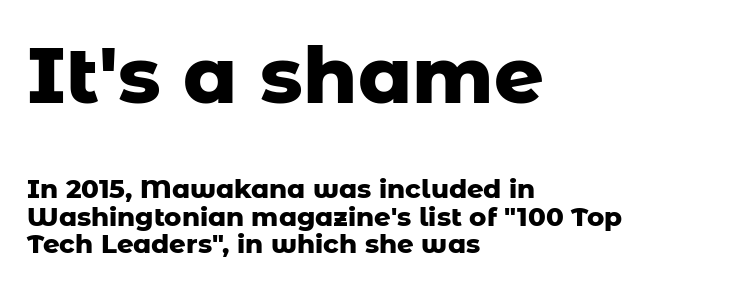
Spacing between characters is what you'd get straight out of the box. Does the copy run flush right? No — it runs flush left. On the weight axis this lands at bold, roughly 700. Anything drawn beneath the words? Only blank space. The letters in the upper block stand taller than those in the block below. Type style note: lacks serifs.
